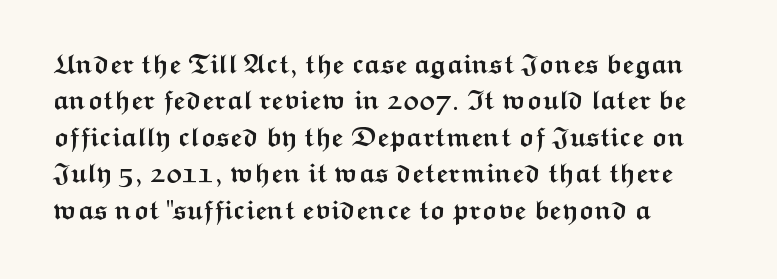
Q: Is the text bold? A: Yes.
Q: Is the text italic (slanted)? A: No, it is upright.
Q: Is the text underlined? A: No.
Q: How is the paragraph aligned? A: Left-aligned.
Q: Is the spacing between letters normal or unusually wide? A: Normal.
Q: Is the spacing between lines tight, normal or loose? A: Normal.
